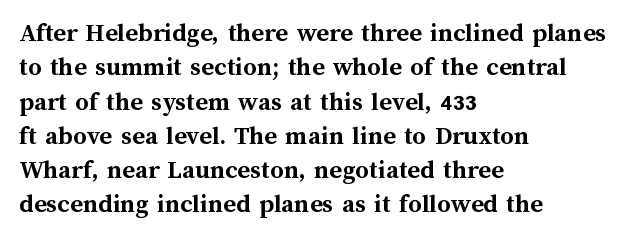
A typesetter would mark this as roman, not italic. Does the copy run flush right? No — it runs flush left. These words are printed bold, with thick strokes throughout. Successive baselines arrive at the customary interval. Caption: standard tracking, unaltered.
